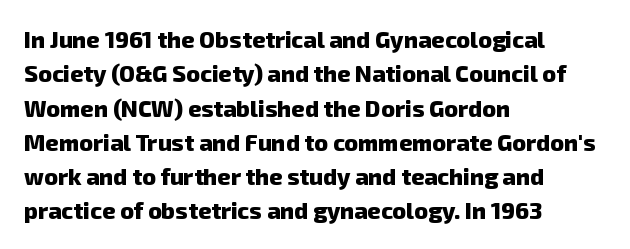
Q: Is the text bold? A: Yes.
Q: Is the text underlined? A: No.
Q: How is the paragraph aligned? A: Left-aligned.
Q: Is the spacing between letters normal or unusually wide? A: Normal.
Q: Is the spacing between lines tight, normal or loose? A: Normal.
